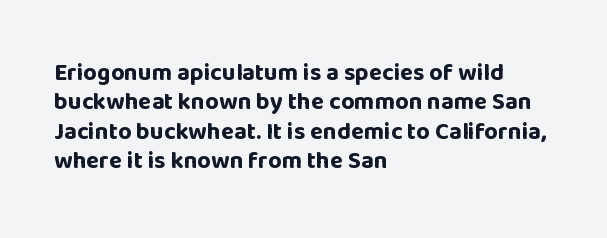
Check the space under the baseline: it is left empty. Words appear dense and cohesive because spacing is normal. Summary of weight: heavy, a full bold. Caption: multi-line text, flush left, ragged right.
